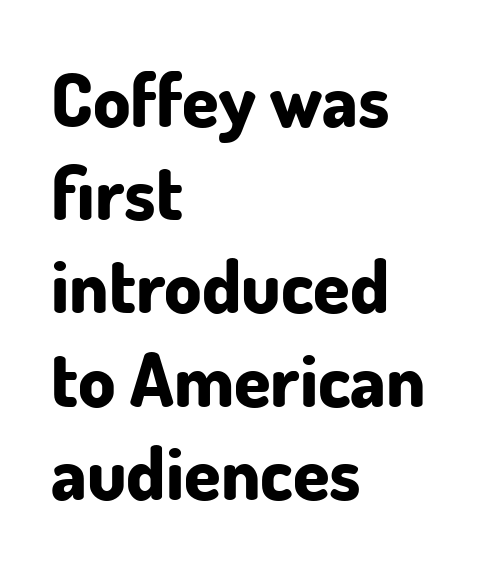
{"serif": "no", "italic": "no", "bold": "yes", "weight": "bold", "width": "normal", "stroke_contrast": "low", "x_height": "small", "monospaced": "no", "underline": "no", "align": "left", "line_spacing": "normal", "line_spacing_ratio": 1.26, "letter_spacing": "normal", "letter_spacing_em": 0.0, "glyph_px": 74}
